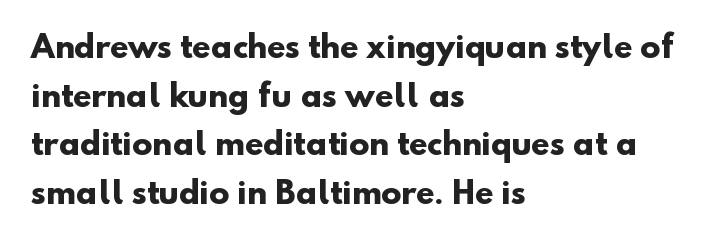
Q: Is the text bold? A: Yes.
Q: Is the typeface a serif or a sans-serif typeface? A: Sans-serif.
Q: Is the text underlined? A: No.
Q: How is the paragraph aligned? A: Left-aligned.
Q: Is the spacing between letters normal or unusually wide? A: Normal.
Q: Is the spacing between lines tight, normal or loose? A: Normal.
Q: Width (condensed, normal, or wide)? A: Normal.
Q: Stroke contrast? A: Low.
Q: x-height? A: Small.
Q: Monospaced? A: No.
